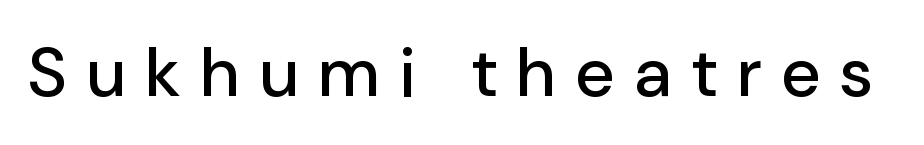
{"serif": "no", "italic": "no", "width": "normal", "stroke_contrast": "low", "x_height": "medium", "monospaced": "no", "underline": "no", "letter_spacing": "wide", "letter_spacing_em": 0.28, "glyph_px": 69}
